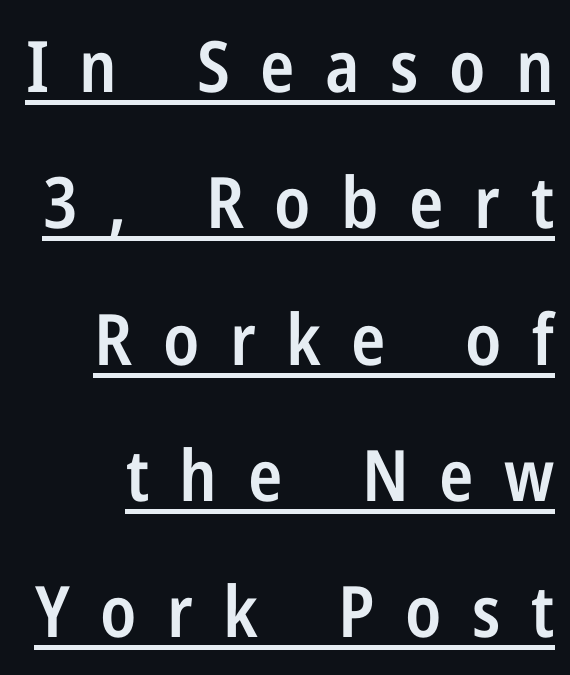
Q: Is the text bold? A: Semi-bold.
Q: Is the text italic (slanted)? A: No, it is upright.
Q: Is the typeface a serif or a sans-serif typeface? A: Sans-serif.
Q: Is the text underlined? A: Yes.
Q: Is the spacing between letters normal or unusually wide? A: Unusually wide.
Q: Is the spacing between lines tight, normal or loose? A: Loose.
Q: Width (condensed, normal, or wide)? A: Condensed.
Q: Stroke contrast? A: Low.
Q: x-height? A: Medium.
Q: Monospaced? A: No.
